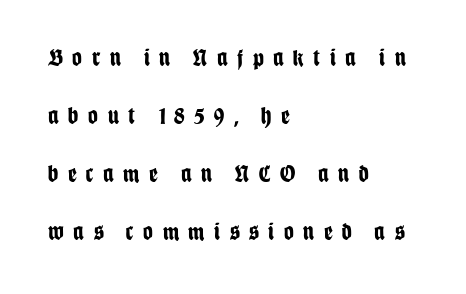
Q: Is the text bold? A: Yes.
Q: Is the text italic (slanted)? A: No, it is upright.
Q: Is the text underlined? A: No.
Q: How is the paragraph aligned? A: Left-aligned.
Q: Is the spacing between letters normal or unusually wide? A: Unusually wide.
Q: Is the spacing between lines tight, normal or loose? A: Loose.
